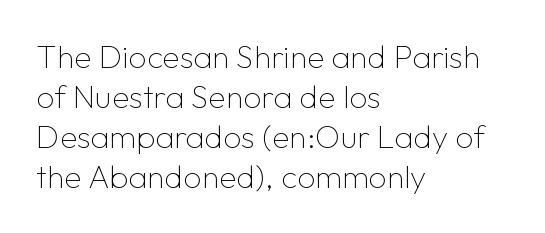
The type sits square on the baseline with zero lean. The weight would be labelled regular, book, light, or lighter still. A sans-serif font was chosen for this passage. Compared with a centered layout, this one pins lines to the left instead. Decoration check: the copy has no underline. Standard letterfit; no display-style spreading of the glyphs.
